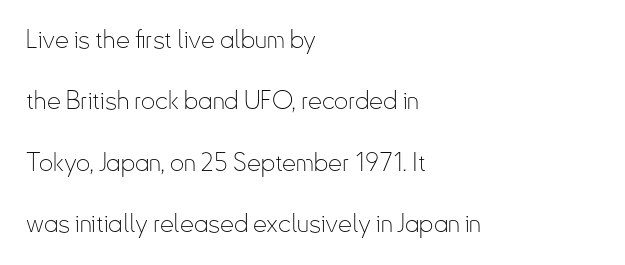
{"italic": "no", "bold": "no", "underline": "no", "align": "left", "line_spacing": "loose", "line_spacing_ratio": 2.46, "letter_spacing": "normal", "letter_spacing_em": 0.0, "glyph_px": 25}
